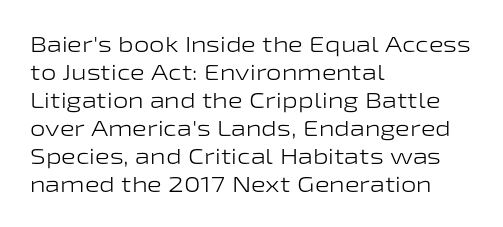
{"italic": "no", "bold": "no", "underline": "no", "align": "left", "line_spacing": "normal", "line_spacing_ratio": 1.27, "letter_spacing": "normal", "letter_spacing_em": 0.0, "glyph_px": 22}
